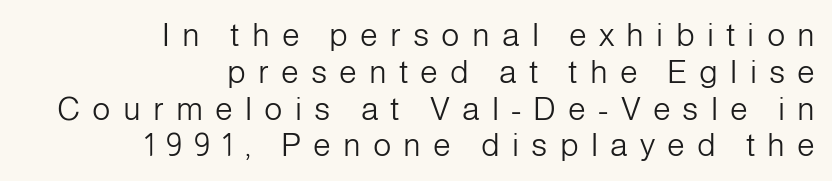
Whoever set this chose condensed vertical rhythm over breathing room. Nope, not italic — everything's standing straight. Type style note: lacks serifs. Each line ends at the same right margin while the left side varies.
